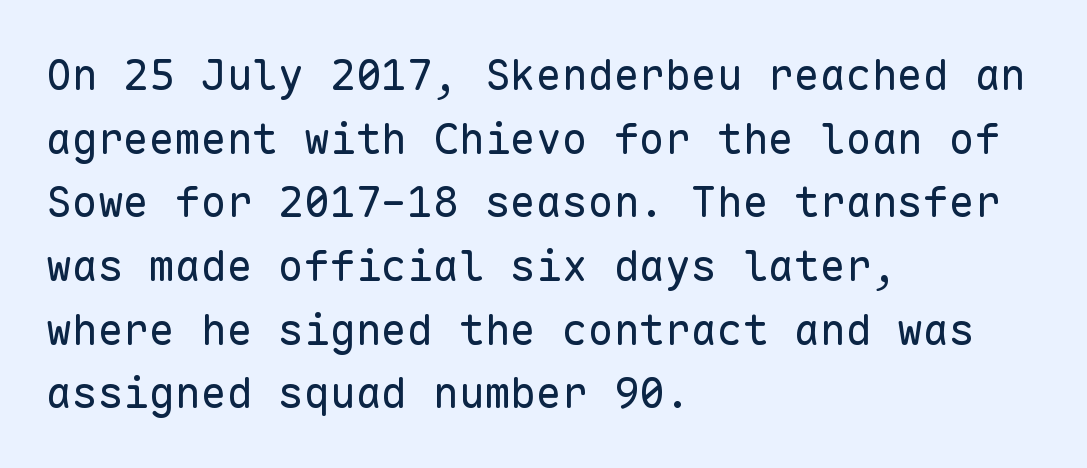
Q: Is the text bold? A: No.
Q: Is the text italic (slanted)? A: No, it is upright.
Q: Is the typeface a serif or a sans-serif typeface? A: Sans-serif.
Q: Is the text underlined? A: No.
Q: How is the paragraph aligned? A: Left-aligned.
Q: Is the spacing between letters normal or unusually wide? A: Normal.
Q: Is the spacing between lines tight, normal or loose? A: Normal.
Q: Width (condensed, normal, or wide)? A: Normal.
Q: Stroke contrast? A: Low.
Q: x-height? A: Medium.
Q: Monospaced? A: Yes.
